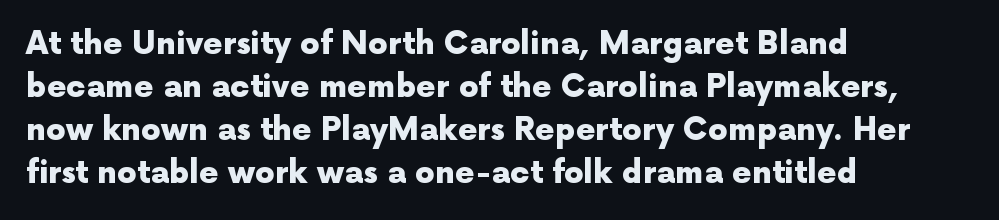
Q: Is the text bold? A: Yes.
Q: Is the text italic (slanted)? A: No, it is upright.
Q: Is the typeface a serif or a sans-serif typeface? A: Sans-serif.
Q: Is the text underlined? A: No.
Q: How is the paragraph aligned? A: Left-aligned.
Q: Is the spacing between letters normal or unusually wide? A: Normal.
Q: Is the spacing between lines tight, normal or loose? A: Normal.
Q: Width (condensed, normal, or wide)? A: Normal.
Q: x-height? A: Medium.
Q: Monospaced? A: No.
